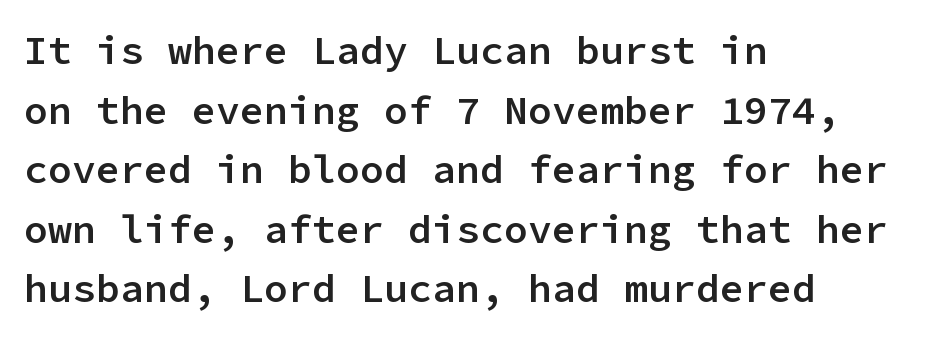
{"serif": "no", "italic": "no", "bold": "semi", "weight": "semibold", "width": "normal", "stroke_contrast": "low", "x_height": "medium", "monospaced": "yes", "underline": "no", "align": "left", "line_spacing": "normal", "line_spacing_ratio": 1.49, "letter_spacing": "normal", "letter_spacing_em": 0.0, "glyph_px": 40}
